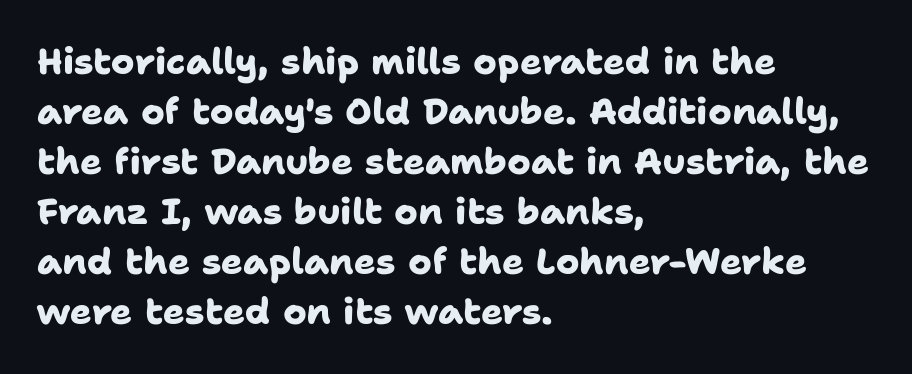
The image shows 36 px heavy sans-serif type; set left-aligned, normal line spacing (1.39x), normal letter spacing, not underlined; low stroke contrast and a medium x-height.
